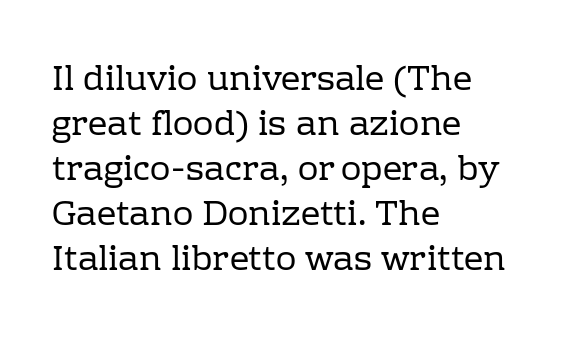
{"serif": "yes", "italic": "no", "bold": "no", "weight": "regular", "width": "normal", "stroke_contrast": "low", "x_height": "medium", "monospaced": "no", "underline": "no", "align": "left", "line_spacing": "normal", "line_spacing_ratio": 1.32, "letter_spacing": "normal", "letter_spacing_em": 0.0, "glyph_px": 34}
